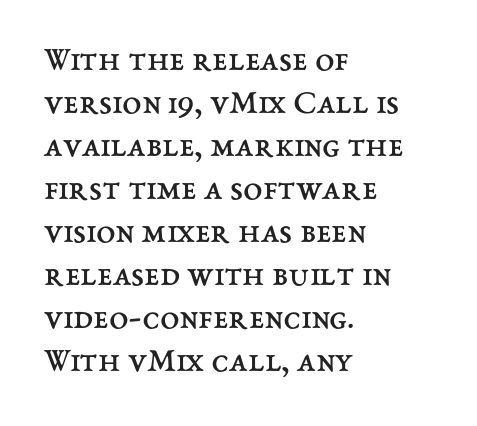
Q: Is the text bold? A: No.
Q: Is the text italic (slanted)? A: No, it is upright.
Q: Is the text underlined? A: No.
Q: How is the paragraph aligned? A: Left-aligned.
Q: Is the spacing between letters normal or unusually wide? A: Normal.
Q: Width (condensed, normal, or wide)? A: Normal.
Q: Stroke contrast? A: Medium.
Q: x-height? A: Medium.
Q: Monospaced? A: No.
